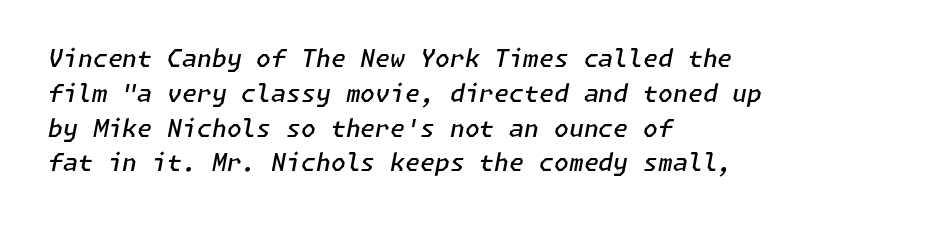
Q: Is the text bold? A: Semi-bold.
Q: Is the text italic (slanted)? A: Yes, it leans right by about 11 degrees.
Q: Is the text underlined? A: No.
Q: How is the paragraph aligned? A: Left-aligned.
Q: Is the spacing between letters normal or unusually wide? A: Normal.
Q: Is the spacing between lines tight, normal or loose? A: Normal.
